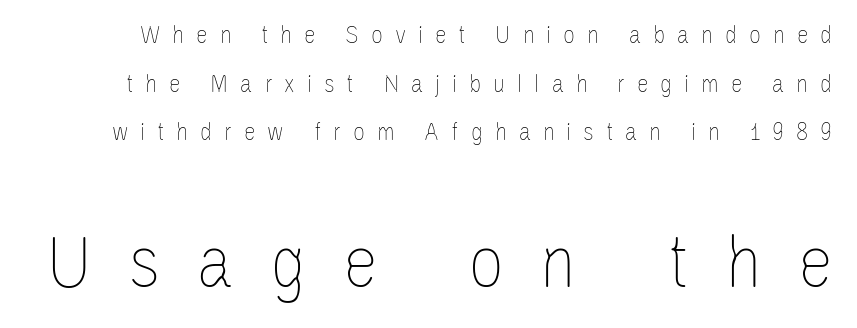
Every character sits straight up, as roman type does. The tracking jumps out immediately: characters are airy and widely separated. Stems and bowls with no extra thickness — not bold. Think of a printed novel: that variable character pitch is what you see here. Visually, the bottom section dominates because its glyphs are scaled up. A clean baseline with only descenders dipping below it.
